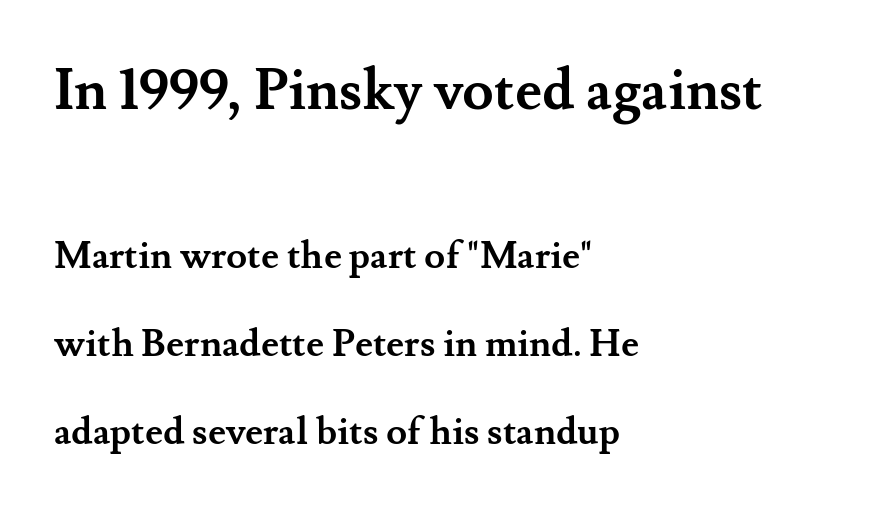
Heavy-handed strokes throughout: this text is bold. Line beginnings align vertically; line endings do not. Words appear dense and cohesive because spacing is normal. Baseline-to-baseline distance is far greater than the letter height.
